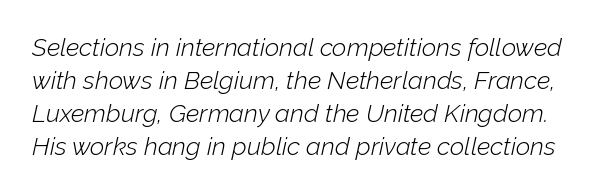
Q: Is the text bold? A: No.
Q: Is the text italic (slanted)? A: Yes, it leans right by about 12 degrees.
Q: Is the text underlined? A: No.
Q: Is the spacing between letters normal or unusually wide? A: Normal.
Q: Is the spacing between lines tight, normal or loose? A: Normal.
